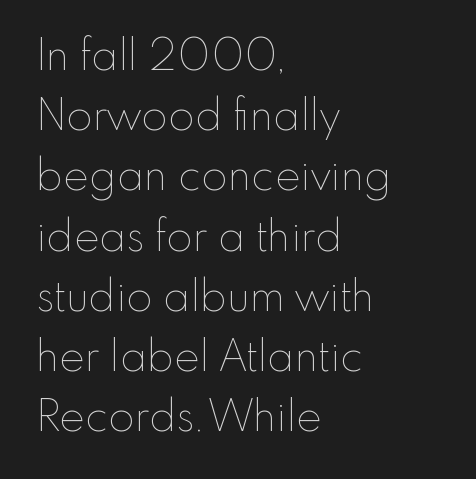
Q: Is the text bold? A: No.
Q: Is the text italic (slanted)? A: No, it is upright.
Q: Is the text underlined? A: No.
Q: How is the paragraph aligned? A: Left-aligned.
Q: Is the spacing between letters normal or unusually wide? A: Normal.
Q: Is the spacing between lines tight, normal or loose? A: Normal.
Q: Width (condensed, normal, or wide)? A: Normal.
Q: Stroke contrast? A: Low.
Q: x-height? A: Small.
Q: Monospaced? A: No.
